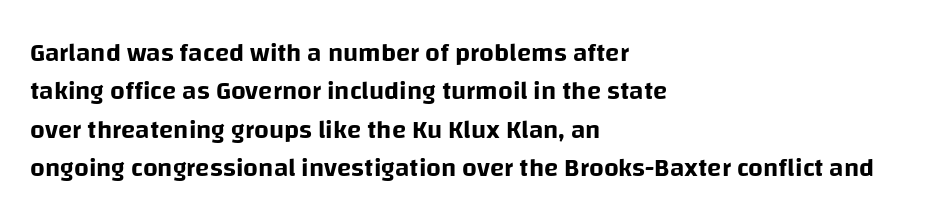
These lines keep a tight, regular rhythm from letter to letter. A student would call this left alignment; a typographer would say flush left, rag right. Descenders are the only things crossing below the line. Evenly set lines give the paragraph a standard silhouette. Ordinary non-slanted type is in use.
